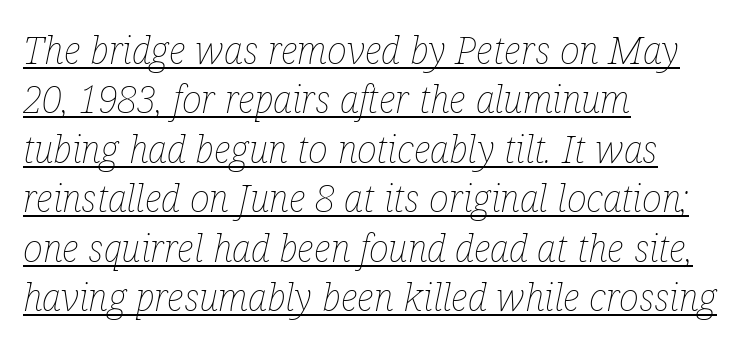
Q: Is the text bold? A: No.
Q: Is the text italic (slanted)? A: Yes, it leans right by about 12 degrees.
Q: Is the text underlined? A: Yes.
Q: How is the paragraph aligned? A: Left-aligned.
Q: Is the spacing between letters normal or unusually wide? A: Normal.
Q: Is the spacing between lines tight, normal or loose? A: Normal.
Q: Width (condensed, normal, or wide)? A: Condensed.
Q: Stroke contrast? A: Low.
Q: x-height? A: Medium.
Q: Monospaced? A: No.
